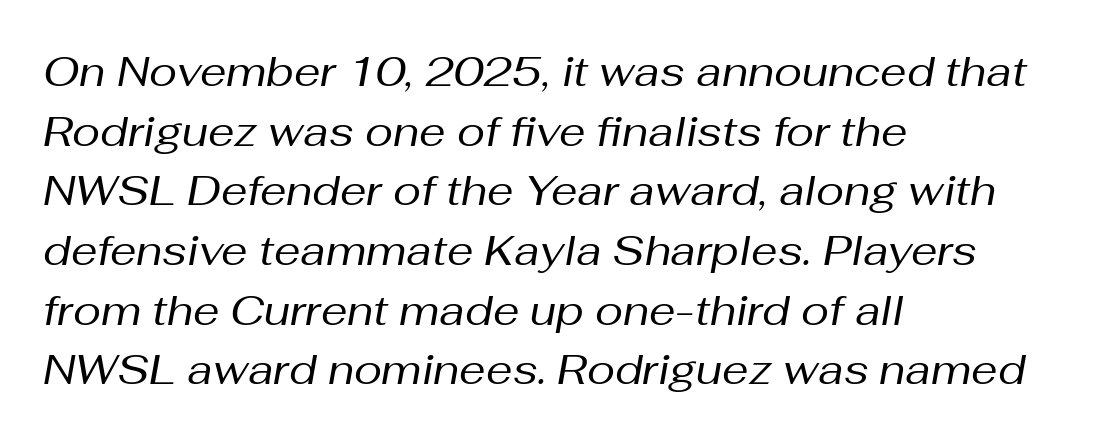
{"italic": "yes", "lean": "right", "slant_degrees": 10, "bold": "no", "weight": "regular", "width": "normal", "stroke_contrast": "medium", "x_height": "medium", "monospaced": "no", "underline": "no", "align": "left", "line_spacing": "normal", "line_spacing_ratio": 1.42, "letter_spacing": "normal", "letter_spacing_em": 0.0, "glyph_px": 42}
